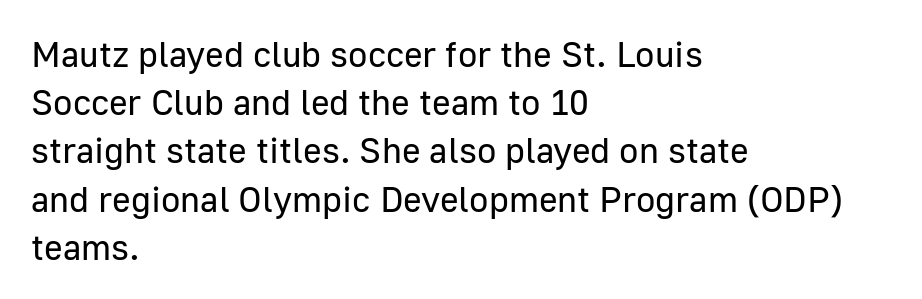
{"serif": "no", "italic": "no", "bold": "no", "weight": "regular", "width": "normal", "stroke_contrast": "low", "x_height": "medium", "monospaced": "no", "underline": "no", "align": "left", "line_spacing": "normal", "line_spacing_ratio": 1.34, "letter_spacing": "normal", "letter_spacing_em": 0.0, "glyph_px": 36}
